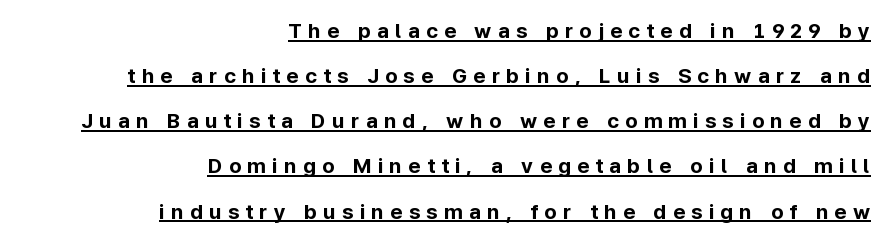
Honestly, the underline is the first thing you notice here. The line-height multiplier appears high, well above default. Letter spacing: wide. A full-strength bold gives these letters their thick strokes. Every character sits straight up, as roman type does. These lines are set flush right with a ragged left edge.
